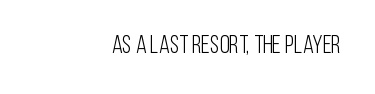
{"italic": "no", "bold": "no", "underline": "no", "align": "right", "letter_spacing": "normal", "letter_spacing_em": 0.0, "glyph_px": 25}
